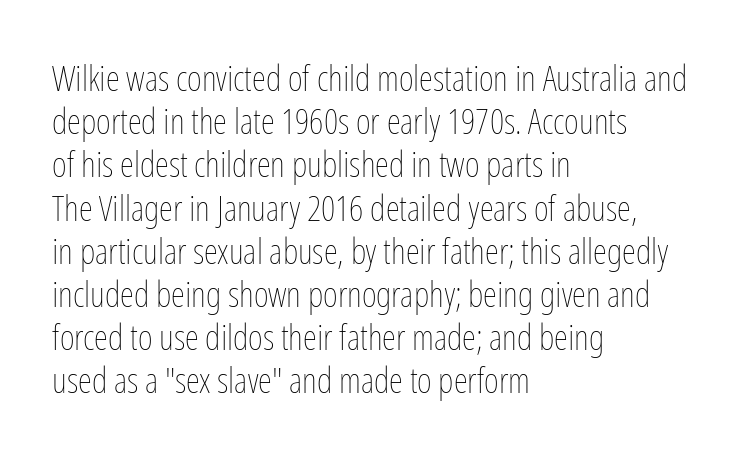
Decoration check: the copy has no underline. Caption: face not bold, strokes unweighted. Short and long lines alike share a common starting point at left. Do the characters align in a grid? No, the font is proportional.
